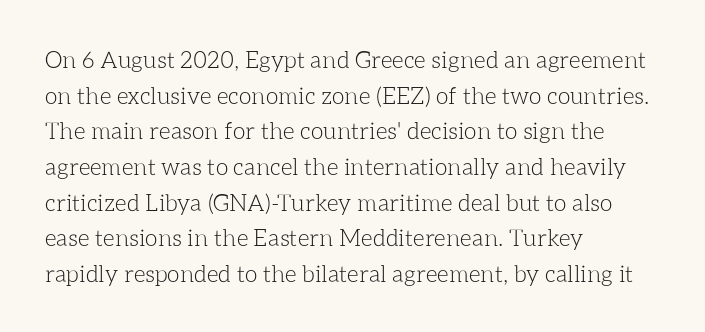
{"italic": "no", "bold": "no", "underline": "no", "align": "left", "line_spacing": "normal", "line_spacing_ratio": 1.55, "letter_spacing": "normal", "letter_spacing_em": 0.0, "glyph_px": 23}
